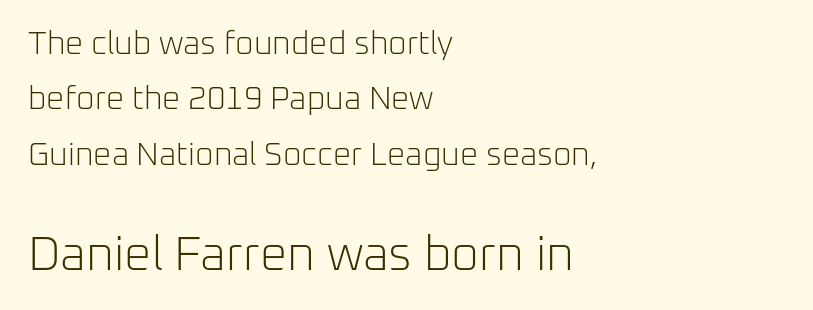
Anything drawn beneath the words? Only blank space. You could not count columns in this text — the font is proportionally spaced. Standard letterfit; no display-style spreading of the glyphs. Ordinary non-slanted type is in use. This layout puts the modest block above and the oversized block below. Type style note: lacks serifs.
